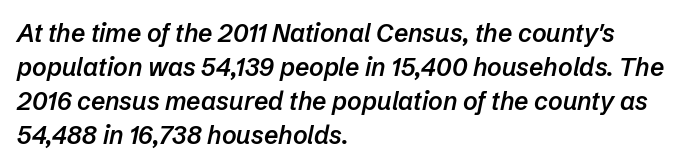
Q: Is the text bold? A: Semi-bold.
Q: Is the text italic (slanted)? A: Yes, it leans right by about 12 degrees.
Q: Is the text underlined? A: No.
Q: How is the paragraph aligned? A: Left-aligned.
Q: Is the spacing between letters normal or unusually wide? A: Normal.
Q: Is the spacing between lines tight, normal or loose? A: Normal.
